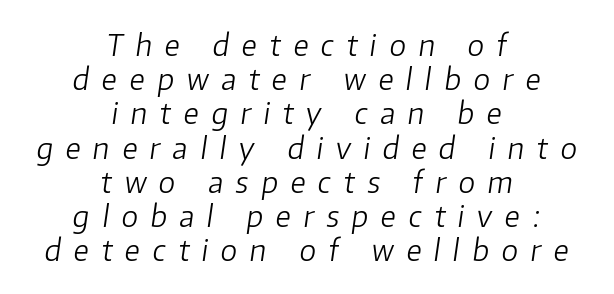
Q: Is the text bold? A: No.
Q: Is the text italic (slanted)? A: Yes, it leans right by about 8 degrees.
Q: Is the text underlined? A: No.
Q: How is the paragraph aligned? A: Centered.
Q: Is the spacing between letters normal or unusually wide? A: Unusually wide.
Q: Is the spacing between lines tight, normal or loose? A: Tight.
Q: Width (condensed, normal, or wide)? A: Normal.
Q: Stroke contrast? A: Low.
Q: x-height? A: Medium.
Q: Monospaced? A: No.
